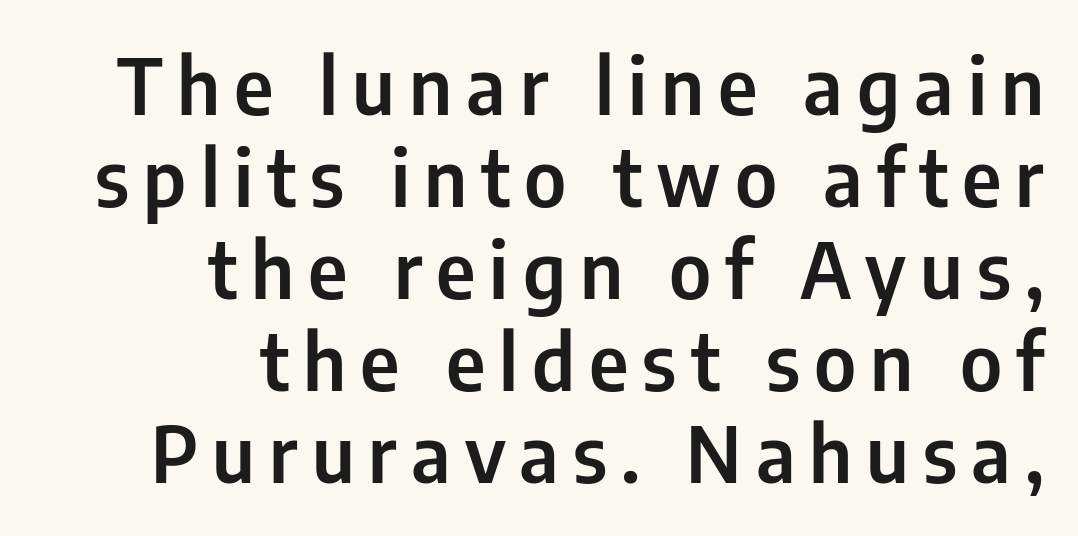
The image shows 78 px condensed sans-serif type, upright; set right-aligned, line spacing 1.18x, not underlined; low stroke contrast and a medium x-height.
